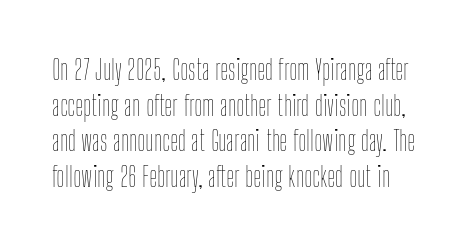
Q: Is the text bold? A: No.
Q: Is the text italic (slanted)? A: No, it is upright.
Q: Is the text underlined? A: No.
Q: Is the spacing between letters normal or unusually wide? A: Normal.
Q: Is the spacing between lines tight, normal or loose? A: Normal.
Q: Width (condensed, normal, or wide)? A: Condensed.
Q: Stroke contrast? A: Low.
Q: x-height? A: Medium.
Q: Monospaced? A: No.
